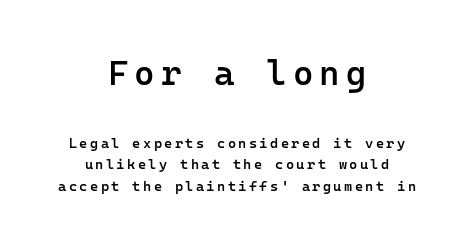
The image shows 35 px semibold sans-serif type, upright, monospaced; set centered, normal line spacing (1.56x), not underlined; the first (top) block is 2.5x larger; low stroke contrast and a medium x-height.
